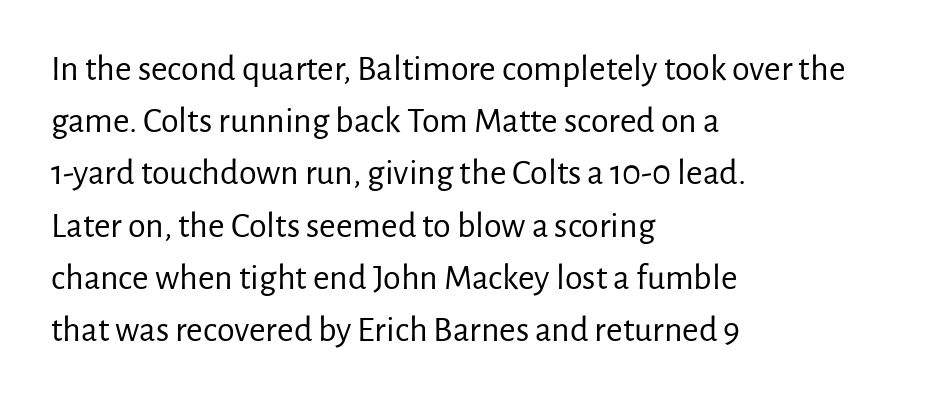
{"serif": "no", "italic": "no", "bold": "no", "weight": "regular", "width": "normal", "stroke_contrast": "low", "x_height": "medium", "monospaced": "no", "underline": "no", "align": "left", "line_spacing": "normal", "line_spacing_ratio": 1.45, "letter_spacing": "normal", "letter_spacing_em": 0.0, "glyph_px": 36}
